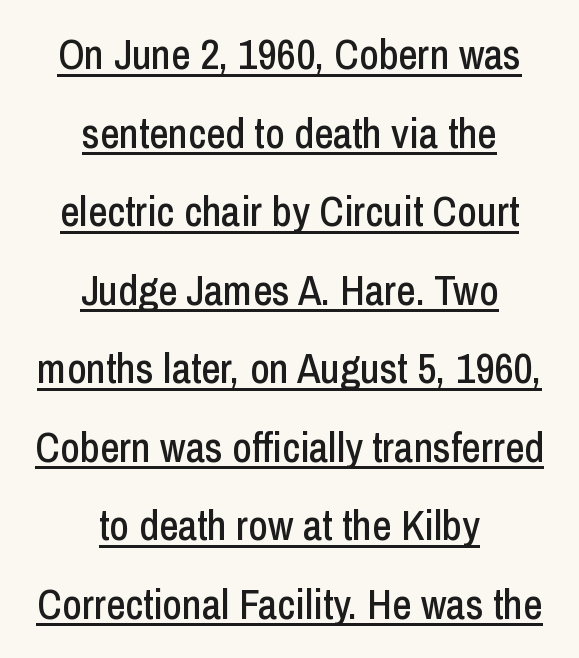
The image shows 42 px condensed sans-serif type, upright; set centered, line spacing 1.87x, normal letter spacing, underlined; low stroke contrast and a medium x-height.
